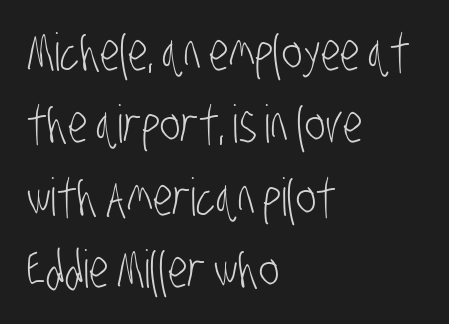
The glyphs in this specimen are sans serif. This is not heavy type; no bold has been used. Vertical spacing — default. How are the letters spaced? Ordinarily, with no added tracking.
